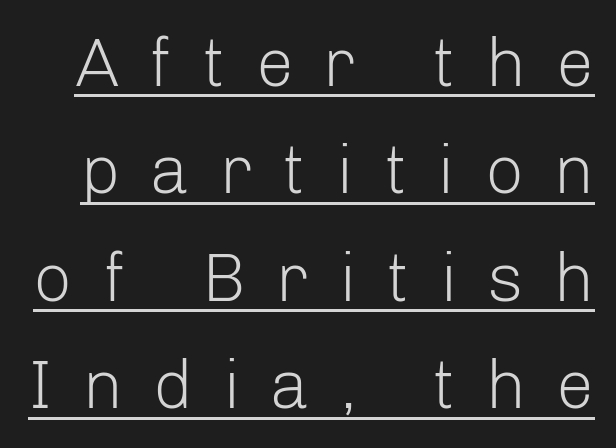
The image shows 68 px light sans-serif type, upright; set normal line spacing (1.58x), unusually wide letter spacing (+0.44 em), underlined; low stroke contrast and a medium x-height.
